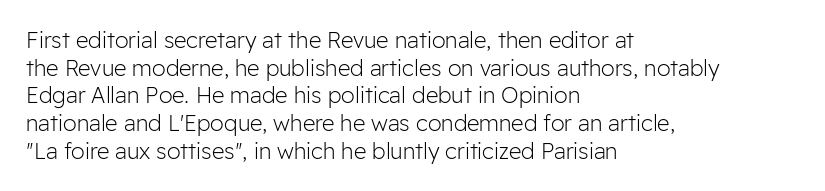
The image shows 22 px text type, upright; set left-aligned, normal line spacing (1.26x), normal letter spacing, not underlined.
